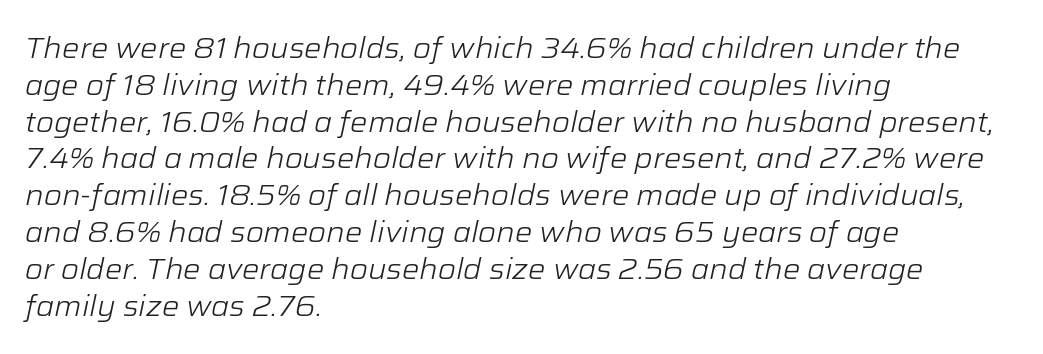
The image shows 29 px light type, italic (leaning right); set left-aligned, normal line spacing (1.27x), normal letter spacing, not underlined; low stroke contrast and a medium x-height.
